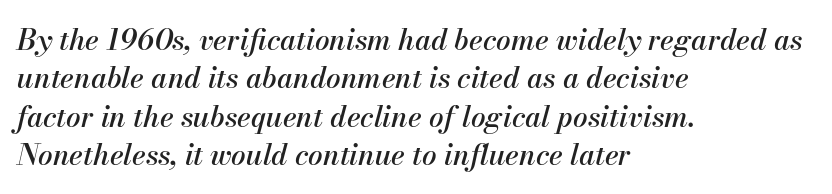
Q: Is the text italic (slanted)? A: Yes, it leans right by about 13 degrees.
Q: Is the text underlined? A: No.
Q: How is the paragraph aligned? A: Left-aligned.
Q: Is the spacing between letters normal or unusually wide? A: Normal.
Q: Is the spacing between lines tight, normal or loose? A: Normal.
Q: Width (condensed, normal, or wide)? A: Normal.
Q: Stroke contrast? A: Medium.
Q: x-height? A: Small.
Q: Monospaced? A: No.
